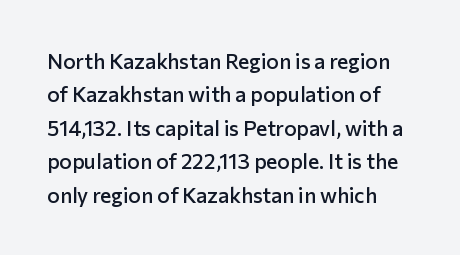
The image shows 21 px text type, upright; set normal line spacing (1.59x), normal letter spacing, not underlined.
